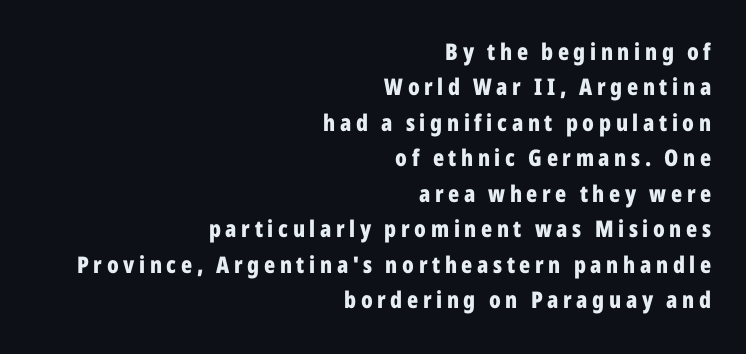
The font is running at its bold setting. In CSS terms this would be text-align: right. The gap between lines stays unmarked. Here the glyphs are tracked loosely, breaking word shapes into spaced letters. Vertical spacing — default. Every character sits straight up, as roman type does.
